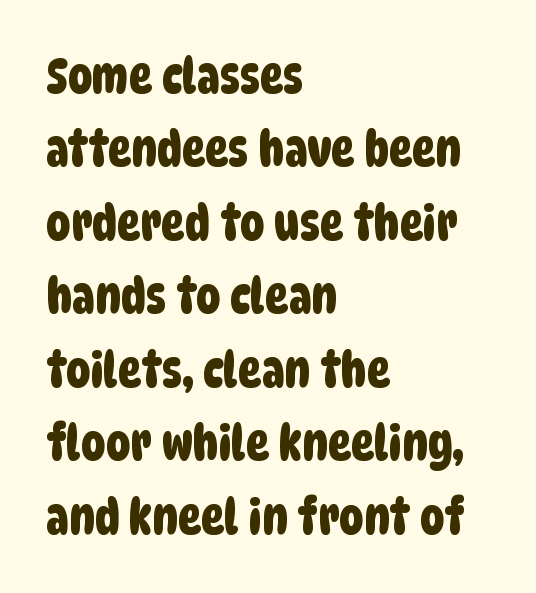
Q: Is the typeface a serif or a sans-serif typeface? A: Sans-serif.
Q: Is the text underlined? A: No.
Q: How is the paragraph aligned? A: Left-aligned.
Q: Is the spacing between letters normal or unusually wide? A: Normal.
Q: Is the spacing between lines tight, normal or loose? A: Normal.
Q: Width (condensed, normal, or wide)? A: Condensed.
Q: Stroke contrast? A: Low.
Q: x-height? A: Large.
Q: Monospaced? A: No.
